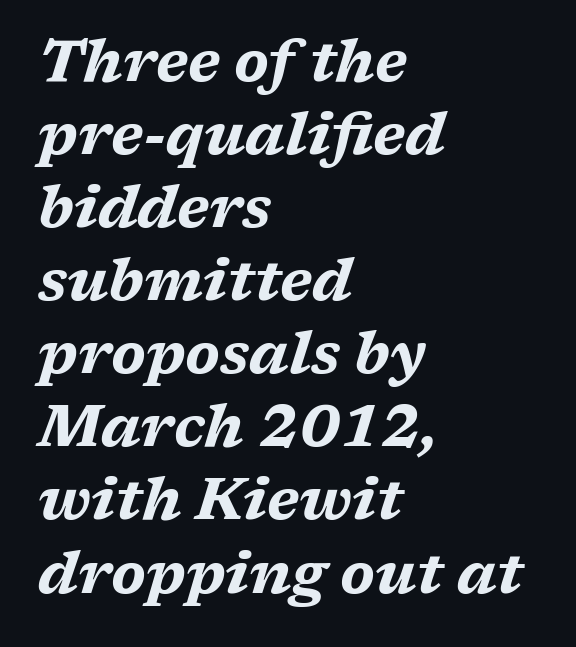
Q: Is the text bold? A: Yes.
Q: Is the text italic (slanted)? A: Yes, it leans right by about 17 degrees.
Q: Is the text underlined? A: No.
Q: How is the paragraph aligned? A: Left-aligned.
Q: Is the spacing between letters normal or unusually wide? A: Normal.
Q: Is the spacing between lines tight, normal or loose? A: Normal.
Q: Width (condensed, normal, or wide)? A: Wide.
Q: Stroke contrast? A: Medium.
Q: x-height? A: Medium.
Q: Monospaced? A: No.
